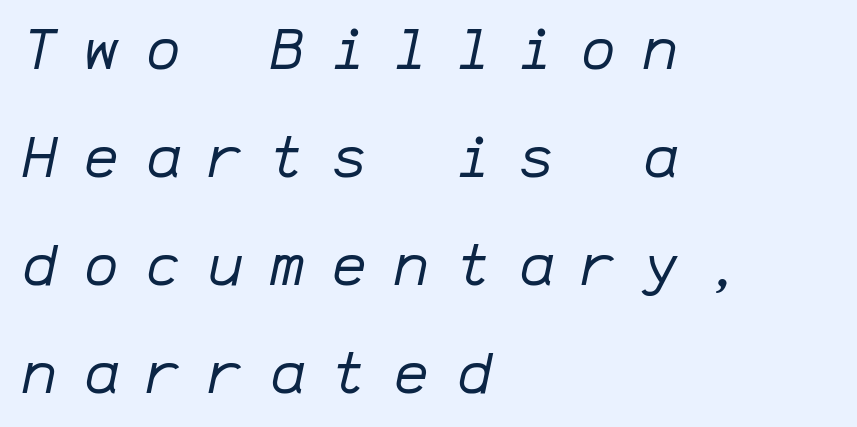
Q: Is the text bold? A: No.
Q: Is the text italic (slanted)? A: Yes, it leans right by about 12 degrees.
Q: Is the text underlined? A: No.
Q: How is the paragraph aligned? A: Left-aligned.
Q: Is the spacing between letters normal or unusually wide? A: Unusually wide.
Q: Width (condensed, normal, or wide)? A: Normal.
Q: Stroke contrast? A: Low.
Q: x-height? A: Medium.
Q: Monospaced? A: Yes.
